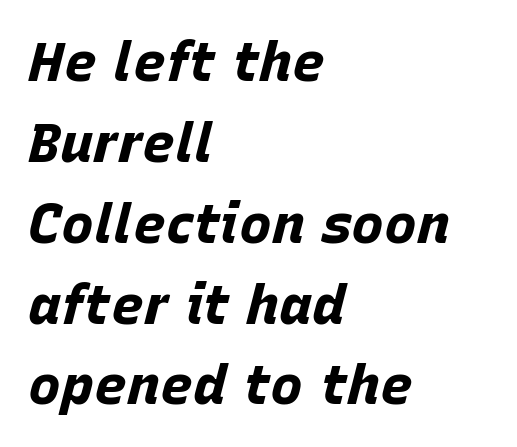
The image shows 55 px bold type, italic (leaning right); set left-aligned, normal line spacing (1.47x), normal letter spacing, not underlined; low stroke contrast and a large x-height.
